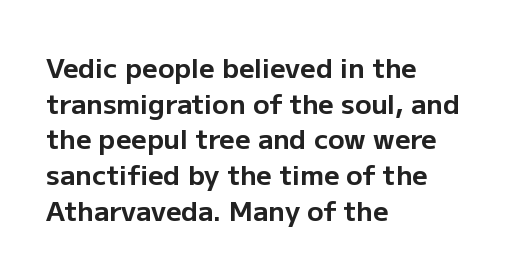
Q: Is the text bold? A: Yes.
Q: Is the text italic (slanted)? A: No, it is upright.
Q: Is the text underlined? A: No.
Q: How is the paragraph aligned? A: Left-aligned.
Q: Is the spacing between letters normal or unusually wide? A: Normal.
Q: Is the spacing between lines tight, normal or loose? A: Normal.
